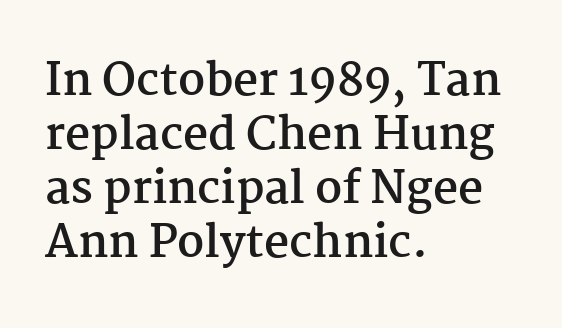
{"serif": "yes", "italic": "no", "bold": "yes", "weight": "semibold", "width": "normal", "stroke_contrast": "medium", "x_height": "medium", "monospaced": "no", "underline": "no", "align": "left", "line_spacing_ratio": 1.23, "letter_spacing": "normal", "letter_spacing_em": 0.0, "glyph_px": 44}
